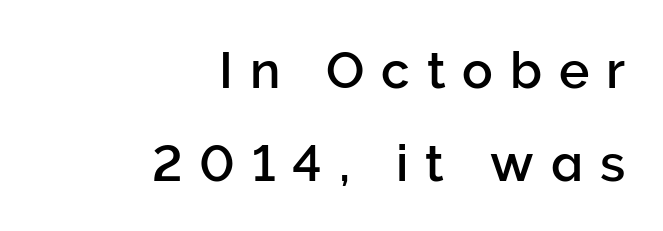
{"serif": "no", "italic": "no", "width": "normal", "stroke_contrast": "low", "x_height": "medium", "monospaced": "no", "underline": "no", "align": "right", "line_spacing_ratio": 1.82, "letter_spacing": "wide", "letter_spacing_em": 0.33, "glyph_px": 51}
